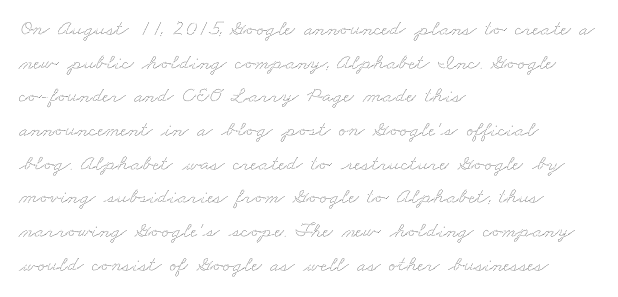
Q: Is the text underlined? A: No.
Q: How is the paragraph aligned? A: Left-aligned.
Q: Is the spacing between letters normal or unusually wide? A: Normal.
Q: Is the spacing between lines tight, normal or loose? A: Normal.
